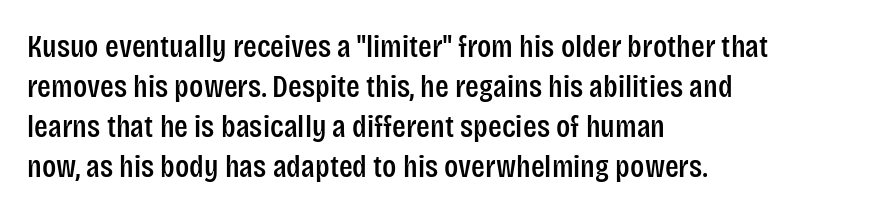
Q: Is the text italic (slanted)? A: No, it is upright.
Q: Is the typeface a serif or a sans-serif typeface? A: Sans-serif.
Q: Is the text underlined? A: No.
Q: How is the paragraph aligned? A: Left-aligned.
Q: Is the spacing between letters normal or unusually wide? A: Normal.
Q: Is the spacing between lines tight, normal or loose? A: Normal.
Q: Width (condensed, normal, or wide)? A: Condensed.
Q: Stroke contrast? A: Low.
Q: x-height? A: Large.
Q: Monospaced? A: No.
